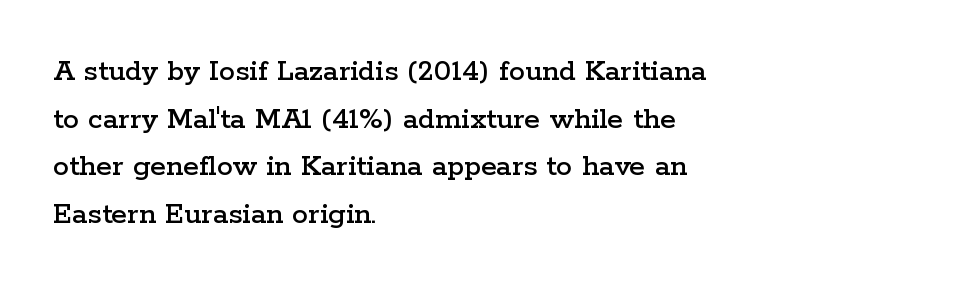
Q: Is the text italic (slanted)? A: No, it is upright.
Q: Is the typeface a serif or a sans-serif typeface? A: Serif.
Q: Is the text underlined? A: No.
Q: How is the paragraph aligned? A: Left-aligned.
Q: Is the spacing between letters normal or unusually wide? A: Normal.
Q: Is the spacing between lines tight, normal or loose? A: Normal.
Q: Width (condensed, normal, or wide)? A: Wide.
Q: Stroke contrast? A: Low.
Q: x-height? A: Medium.
Q: Monospaced? A: No.
